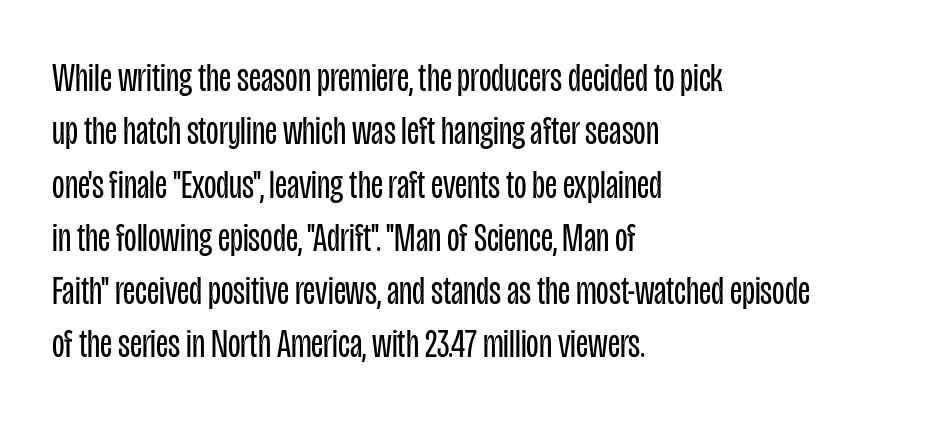
{"serif": "no", "italic": "no", "bold": "no", "weight": "regular", "width": "condensed", "stroke_contrast": "low", "x_height": "large", "monospaced": "no", "underline": "no", "align": "left", "line_spacing": "normal", "line_spacing_ratio": 1.3, "letter_spacing": "normal", "letter_spacing_em": 0.0, "glyph_px": 41}
